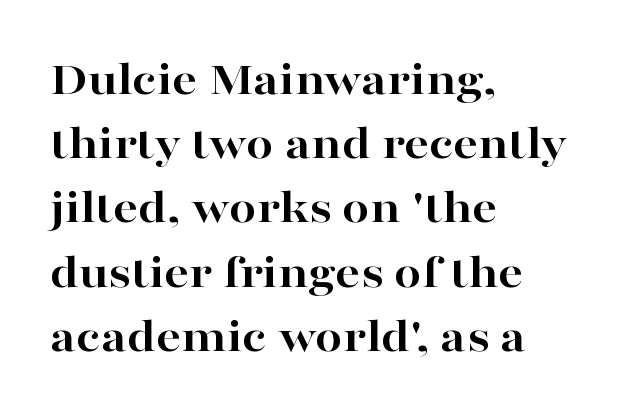
The image shows 49 px bold, wide serif type, upright; set left-aligned, normal line spacing (1.31x), normal letter spacing, not underlined; high stroke contrast and a medium x-height.
